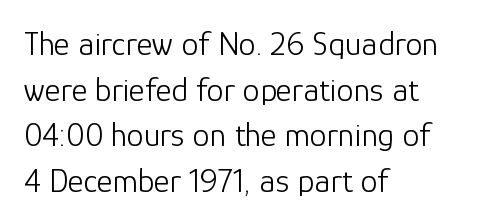
Q: Is the text bold? A: No.
Q: Is the text italic (slanted)? A: No, it is upright.
Q: Is the typeface a serif or a sans-serif typeface? A: Sans-serif.
Q: Is the text underlined? A: No.
Q: How is the paragraph aligned? A: Left-aligned.
Q: Is the spacing between letters normal or unusually wide? A: Normal.
Q: Is the spacing between lines tight, normal or loose? A: Normal.
Q: Width (condensed, normal, or wide)? A: Normal.
Q: Stroke contrast? A: Low.
Q: x-height? A: Medium.
Q: Monospaced? A: No.
